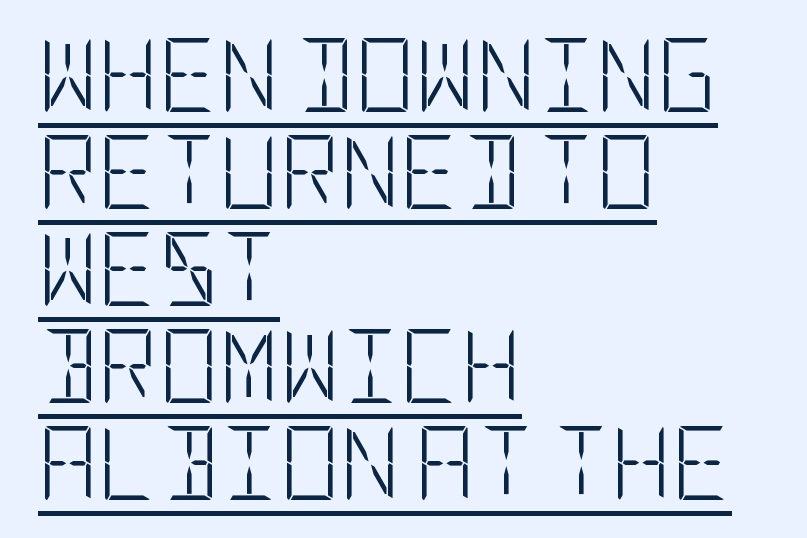
{"serif": "no", "italic": "no", "bold": "no", "weight": "light", "width": "condensed", "stroke_contrast": "low", "x_height": "large", "underline": "yes", "align": "left", "line_spacing": "normal", "line_spacing_ratio": 1.31, "letter_spacing": "normal", "letter_spacing_em": 0.0, "glyph_px": 74}
